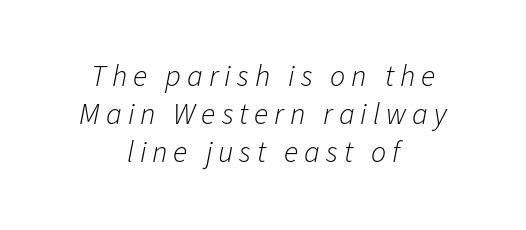
{"italic": "yes", "lean": "right", "slant_degrees": 11, "bold": "no", "weight": "light", "width": "normal", "stroke_contrast": "low", "x_height": "medium", "monospaced": "no", "underline": "no", "align": "center", "line_spacing": "normal", "line_spacing_ratio": 1.27, "letter_spacing": "wide", "letter_spacing_em": 0.2, "glyph_px": 30}
